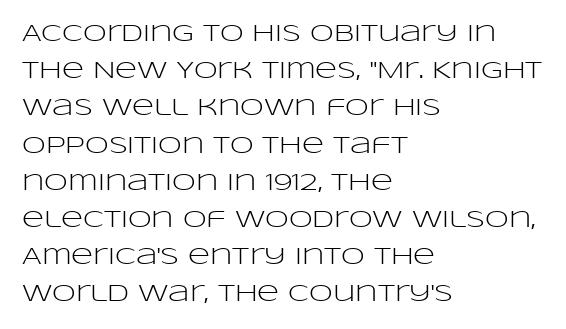
The image shows 24 px text type, upright; set left-aligned, normal line spacing (1.55x), normal letter spacing, not underlined.
